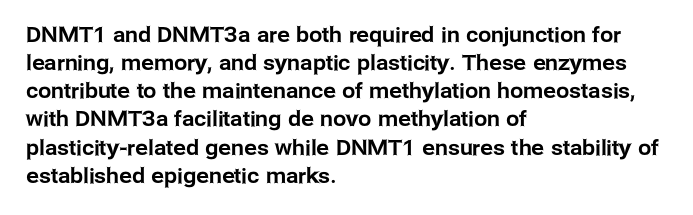
{"italic": "no", "underline": "no", "align": "left", "line_spacing": "normal", "line_spacing_ratio": 1.34, "letter_spacing": "normal", "letter_spacing_em": 0.0, "glyph_px": 21}
